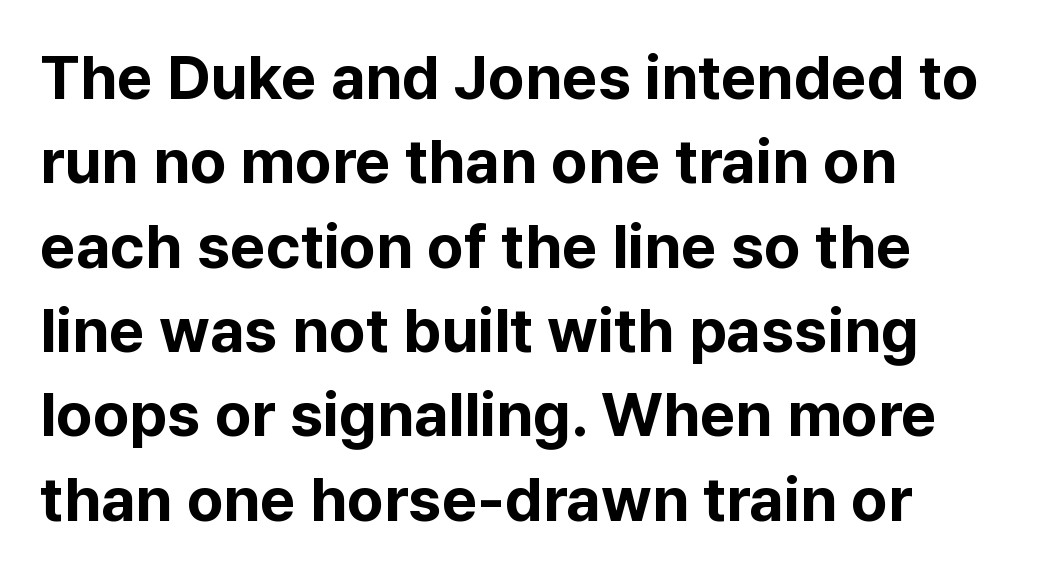
A full-strength bold gives these letters their thick strokes. The horizontal fit of the characters is conventional and even. When letters stand straight like this, we call the style roman or upright. Unmarked baselines from the first word to the last. Here the designer chose a conventional face with non-uniform glyph widths.
